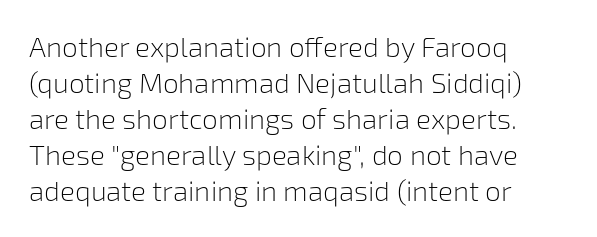
The image shows 28 px light sans-serif type, upright; set left-aligned, normal line spacing (1.29x), normal letter spacing, not underlined; low stroke contrast and a medium x-height.
